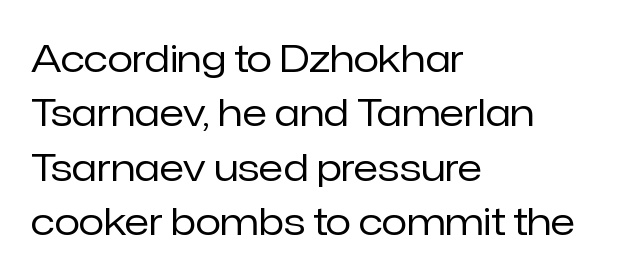
Q: Is the text bold? A: No.
Q: Is the text italic (slanted)? A: No, it is upright.
Q: Is the typeface a serif or a sans-serif typeface? A: Sans-serif.
Q: Is the text underlined? A: No.
Q: How is the paragraph aligned? A: Left-aligned.
Q: Is the spacing between letters normal or unusually wide? A: Normal.
Q: Is the spacing between lines tight, normal or loose? A: Normal.
Q: Width (condensed, normal, or wide)? A: Normal.
Q: Stroke contrast? A: Low.
Q: x-height? A: Medium.
Q: Monospaced? A: No.
